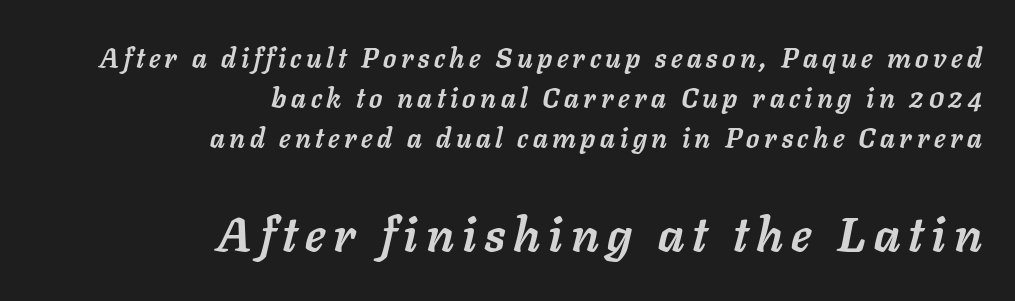
The image shows 48 px semibold type, italic (leaning right); set right-aligned, normal line spacing (1.48x), not underlined; the second (bottom) block is 1.78x larger; low stroke contrast and a medium x-height.
